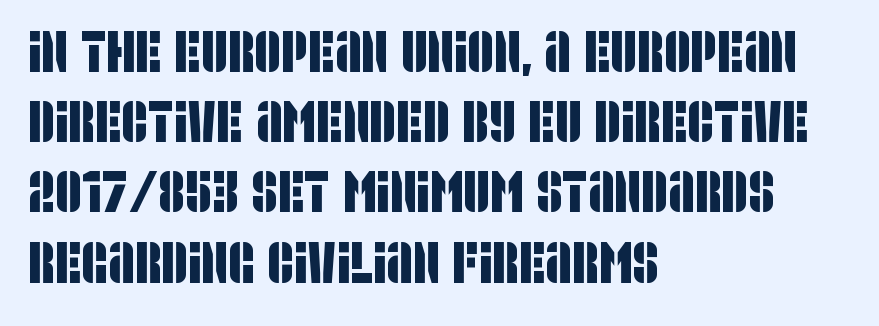
Think of a printed novel: that variable character pitch is what you see here. Bare-footed words on every line. A classic flush-left, rag-right setting is used for this passage. Words appear dense and cohesive because spacing is normal. Font category for this specimen: sans-serif.
